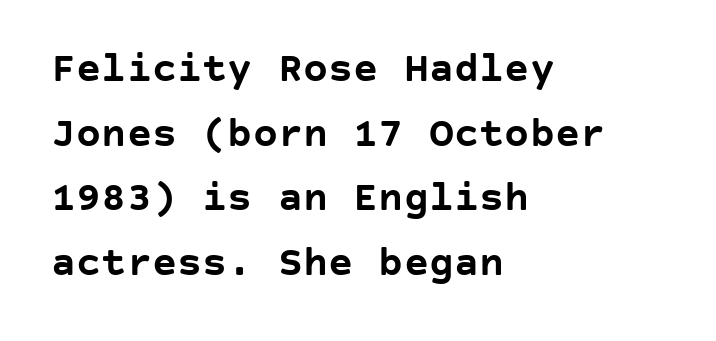
Q: Is the text bold? A: Yes.
Q: Is the text italic (slanted)? A: No, it is upright.
Q: Is the typeface a serif or a sans-serif typeface? A: Sans-serif.
Q: Is the text underlined? A: No.
Q: How is the paragraph aligned? A: Left-aligned.
Q: Is the spacing between letters normal or unusually wide? A: Normal.
Q: Is the spacing between lines tight, normal or loose? A: Normal.
Q: Width (condensed, normal, or wide)? A: Normal.
Q: Stroke contrast? A: Low.
Q: x-height? A: Large.
